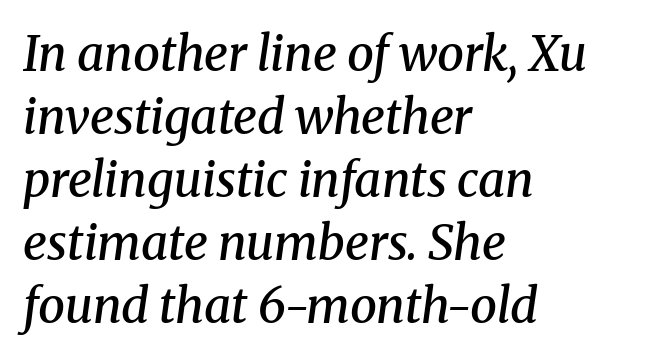
Q: Is the text bold? A: Semi-bold.
Q: Is the text italic (slanted)? A: Yes, it leans right by about 8 degrees.
Q: Is the typeface a serif or a sans-serif typeface? A: Serif.
Q: Is the text underlined? A: No.
Q: How is the paragraph aligned? A: Left-aligned.
Q: Is the spacing between letters normal or unusually wide? A: Normal.
Q: Is the spacing between lines tight, normal or loose? A: Normal.
Q: Width (condensed, normal, or wide)? A: Normal.
Q: Stroke contrast? A: Medium.
Q: x-height? A: Medium.
Q: Monospaced? A: No.
